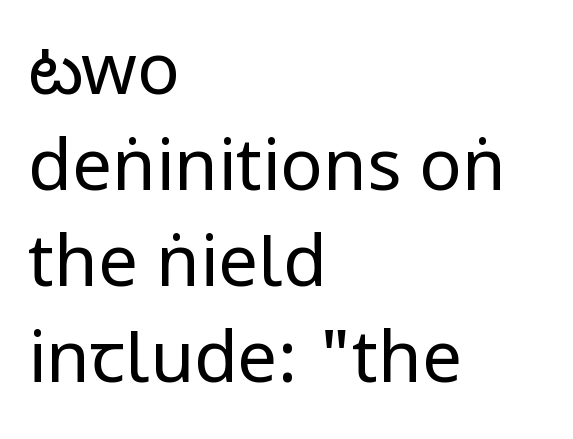
The image shows 71 px regular-weight, condensed sans-serif type, upright; set left-aligned, normal line spacing (1.35x), normal letter spacing, not underlined; low stroke contrast and a large x-height.
